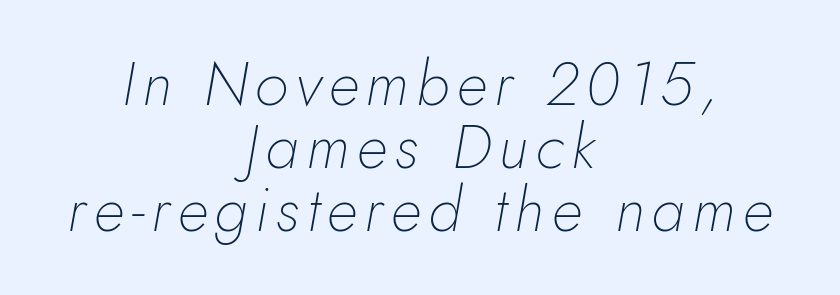
These lines stack symmetrically, like a column narrowing and widening about its center. Unmarked baselines from the first word to the last. These glyphs show unthickened strokes, regular width or finer. Do the characters align in a grid? No, the font is proportional. In terms of posture, this sample is oblique.
